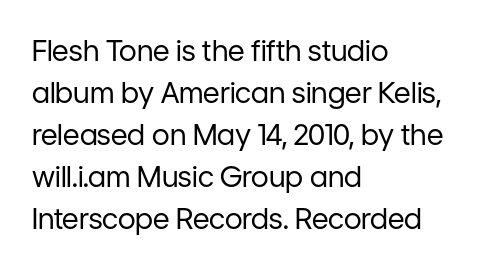
{"serif": "no", "italic": "no", "bold": "no", "weight": "regular", "width": "normal", "stroke_contrast": "low", "x_height": "medium", "monospaced": "no", "underline": "no", "align": "left", "line_spacing": "normal", "line_spacing_ratio": 1.45, "letter_spacing": "normal", "letter_spacing_em": 0.0, "glyph_px": 29}
